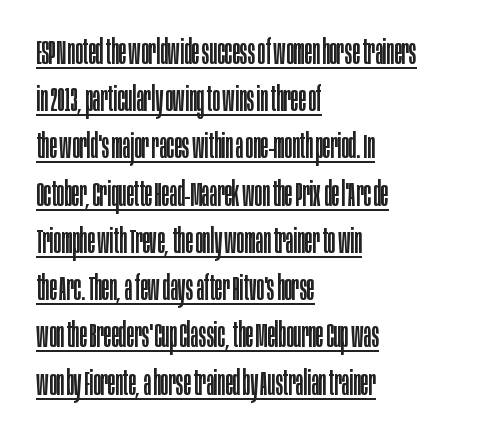
Q: Is the text bold? A: No.
Q: Is the text italic (slanted)? A: No, it is upright.
Q: Is the typeface a serif or a sans-serif typeface? A: Sans-serif.
Q: Is the text underlined? A: Yes.
Q: How is the paragraph aligned? A: Left-aligned.
Q: Is the spacing between letters normal or unusually wide? A: Normal.
Q: Is the spacing between lines tight, normal or loose? A: Normal.
Q: Width (condensed, normal, or wide)? A: Condensed.
Q: Stroke contrast? A: Low.
Q: x-height? A: Large.
Q: Monospaced? A: No.
